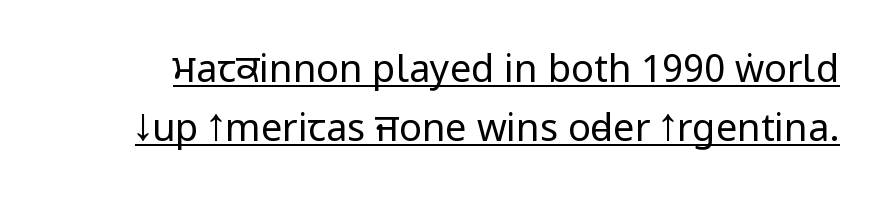
The image shows 38 px regular-weight, condensed sans-serif type, upright; set normal line spacing (1.55x), normal letter spacing, underlined; low stroke contrast and a large x-height.
